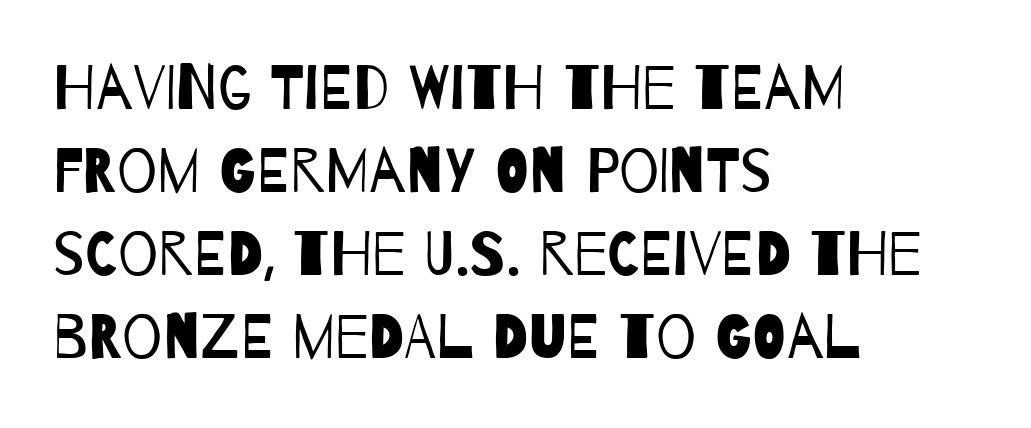
Here the designer chose a conventional face with non-uniform glyph widths. What kind of face is this? One without serifs — a sans. Underline: absent. Compared with typical body copy, the letter spacing here is the same. Where is the straight margin? On the left. Ink coverage per letter is moderate at most.
